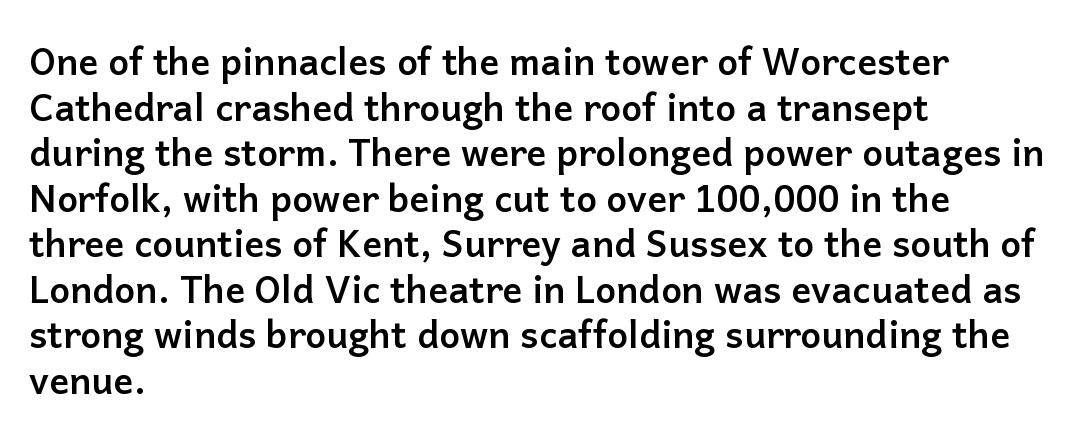
{"serif": "no", "italic": "no", "bold": "yes", "weight": "semibold", "width": "normal", "stroke_contrast": "low", "x_height": "medium", "monospaced": "no", "underline": "no", "align": "left", "line_spacing_ratio": 1.23, "letter_spacing": "normal", "letter_spacing_em": 0.0, "glyph_px": 37}
